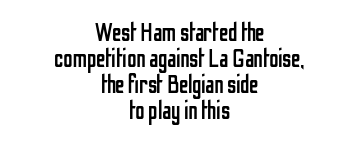
The letterforms sit at book weight or below. The gaps between neighbouring characters are ordinary and unremarkable. Students, observe: this is what under-led, compact text looks like. This is the regular roman posture of the typeface.
